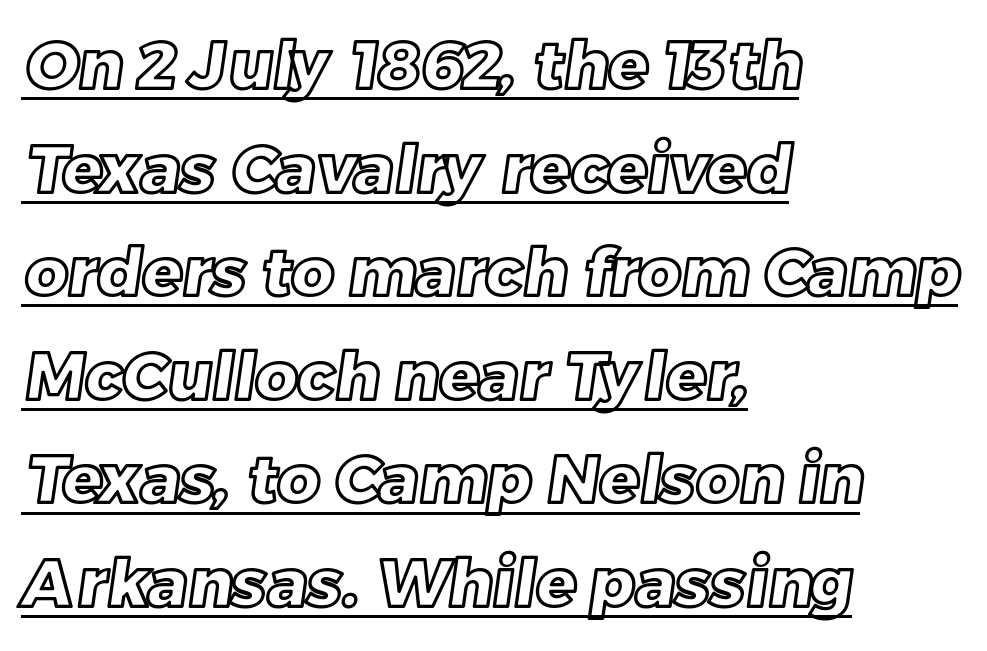
The image shows 66 px text type; set left-aligned, normal line spacing (1.57x), normal letter spacing, underlined; a large x-height.
